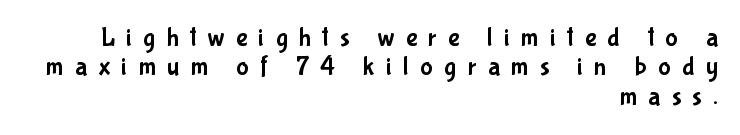
Q: Is the text italic (slanted)? A: No, it is upright.
Q: Is the text underlined? A: No.
Q: How is the paragraph aligned? A: Right-aligned.
Q: Is the spacing between letters normal or unusually wide? A: Unusually wide.
Q: Is the spacing between lines tight, normal or loose? A: Tight.
